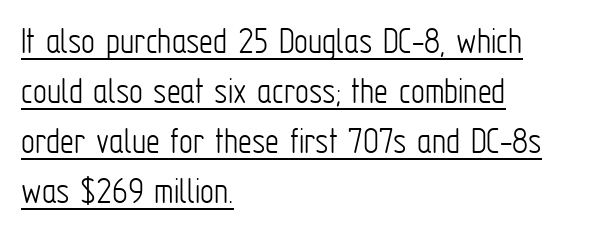
Varying glyph widths throughout — classic text-font behaviour. Summary of weight: not heavy and not bold. Font category for this specimen: sans-serif. You can see a thin bar hugging the bottom of the glyphs. This sample uses an upright cut, with every glyph sitting square on the baseline.
